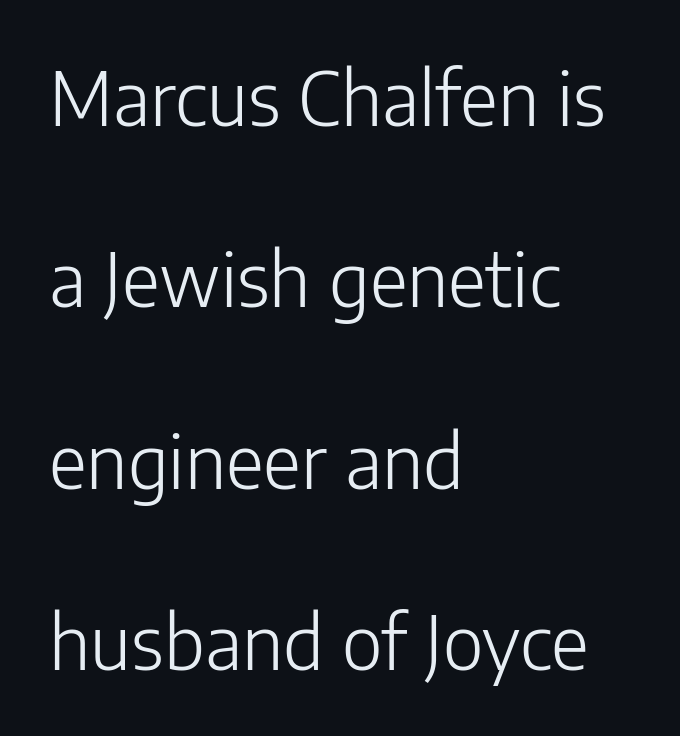
{"serif": "no", "italic": "no", "bold": "no", "weight": "light", "width": "normal", "stroke_contrast": "low", "x_height": "medium", "monospaced": "no", "underline": "no", "align": "left", "line_spacing": "loose", "line_spacing_ratio": 2.45, "letter_spacing": "normal", "letter_spacing_em": 0.0, "glyph_px": 74}
